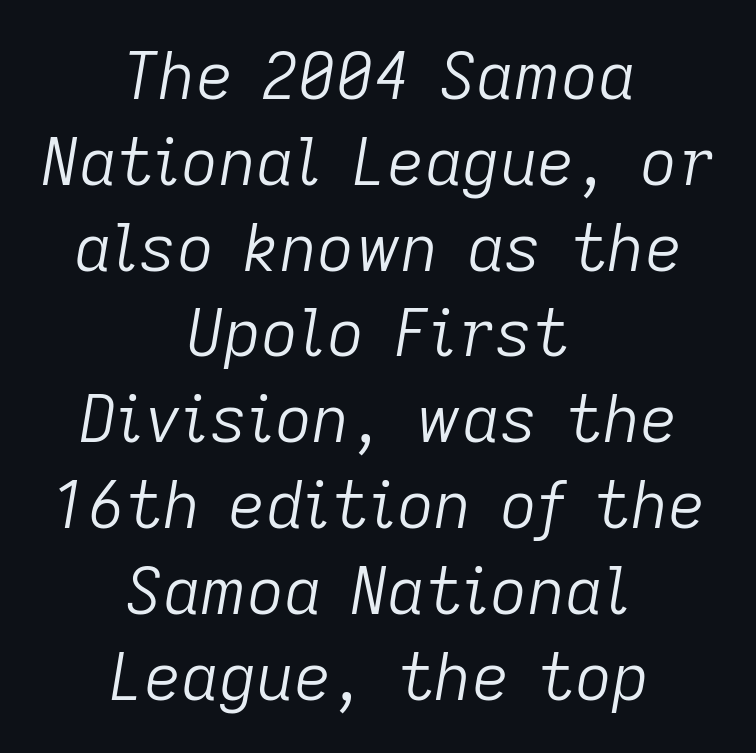
The image shows 65 px light type, italic (leaning right); set centered, normal line spacing (1.32x), normal letter spacing, not underlined; low stroke contrast and a medium x-height.
